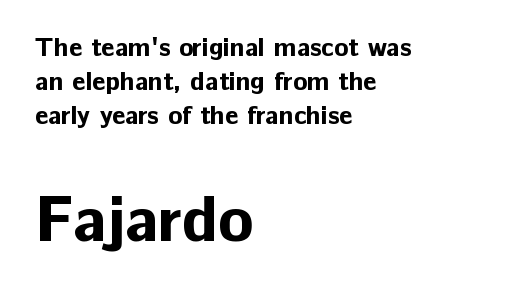
Q: Is the text bold? A: Yes.
Q: Is the text italic (slanted)? A: No, it is upright.
Q: Is the typeface a serif or a sans-serif typeface? A: Sans-serif.
Q: Is the text underlined? A: No.
Q: How is the paragraph aligned? A: Left-aligned.
Q: Is the spacing between letters normal or unusually wide? A: Normal.
Q: Is the spacing between lines tight, normal or loose? A: Normal.
Q: Which block of text is set in a larger size, the first (top) or the second (bottom)? A: The second (bottom) one.
Q: Width (condensed, normal, or wide)? A: Normal.
Q: Stroke contrast? A: Low.
Q: x-height? A: Medium.
Q: Monospaced? A: No.
